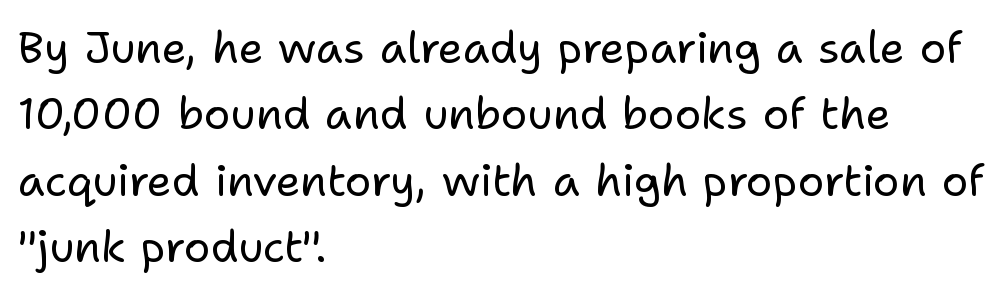
Q: Is the text bold? A: No.
Q: Is the text italic (slanted)? A: No, it is upright.
Q: Is the typeface a serif or a sans-serif typeface? A: Sans-serif.
Q: Is the text underlined? A: No.
Q: How is the paragraph aligned? A: Left-aligned.
Q: Is the spacing between letters normal or unusually wide? A: Normal.
Q: Is the spacing between lines tight, normal or loose? A: Normal.
Q: Width (condensed, normal, or wide)? A: Normal.
Q: Stroke contrast? A: Low.
Q: x-height? A: Medium.
Q: Monospaced? A: No.
